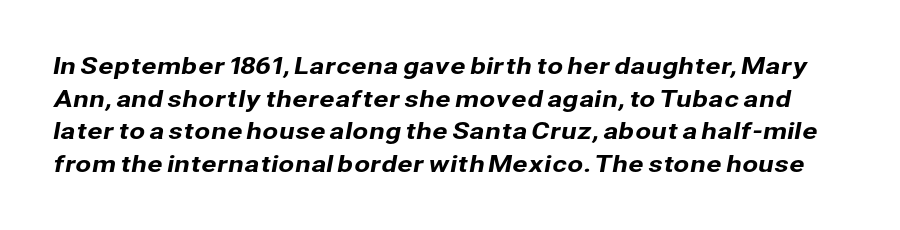
The gaps between neighbouring characters are ordinary and unremarkable. The block of text has a typical density, with ordinary space between rows. The baseline area is clear.
